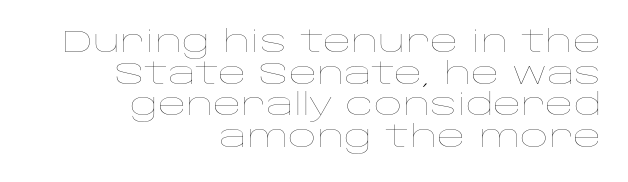
Here the glyphs are tracked normally, forming tight word shapes. Line endings align vertically; line beginnings do not. Letters have the restrained weight of plain body copy at most. These lines are rendered in a variable-pitch font. The gap between lines stays unmarked. Is there much room between lines? No — they nearly touch.
